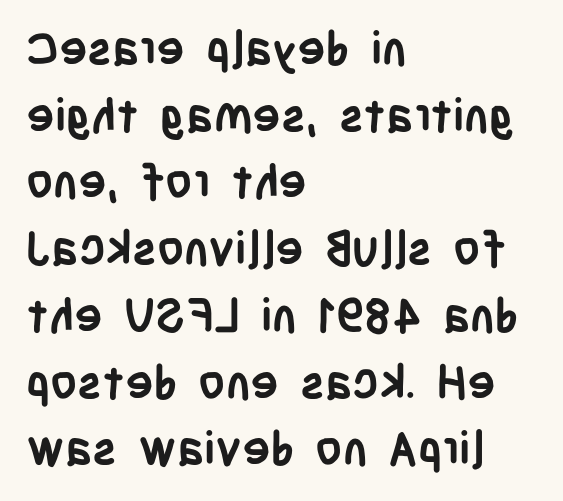
Character widths vary here, with narrow letters taking less room than wide ones. One-word summary of the alignment: left. Compared with typical paragraphs, the rows here are spaced about the same. Clear beneath every line of the passage. This is heavy type, rendered in bold. Examine the stroke ends and you'll find no serifs.
